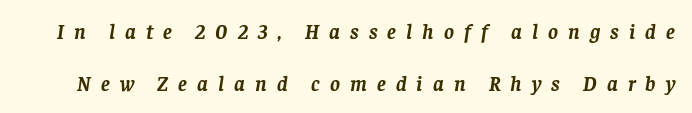
Q: Is the text bold? A: Yes.
Q: Is the text italic (slanted)? A: Yes, it leans right by about 8 degrees.
Q: Is the text underlined? A: No.
Q: Is the spacing between letters normal or unusually wide? A: Unusually wide.
Q: Is the spacing between lines tight, normal or loose? A: Loose.
